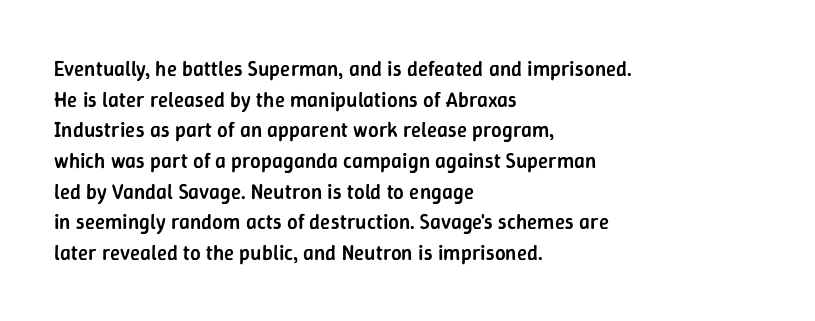
The image shows 21 px text type, upright; set left-aligned, normal line spacing (1.46x), normal letter spacing, not underlined.
